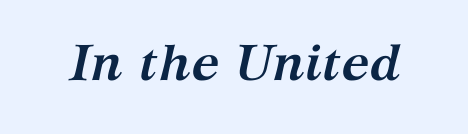
Stroke thickness is high; the sample reads as a true bold. Underlining? Definitely not there. The face used here is rendered with its standard letterfit. Slant detected: the letters are inclined. The characters display serif detailing at their extremities.
